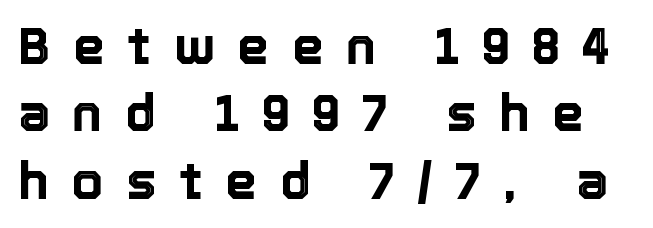
The image shows 51 px text type, upright; set normal line spacing (1.32x), unusually wide letter spacing (+0.44 em), not underlined; a medium x-height.
